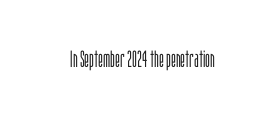
The type is set solid horizontally, with unmodified tracking. Words float on clear page, feet unadorned. A quiet, ordinary-to-light weight characterises the typeface. The type sits square on the baseline with zero lean.
